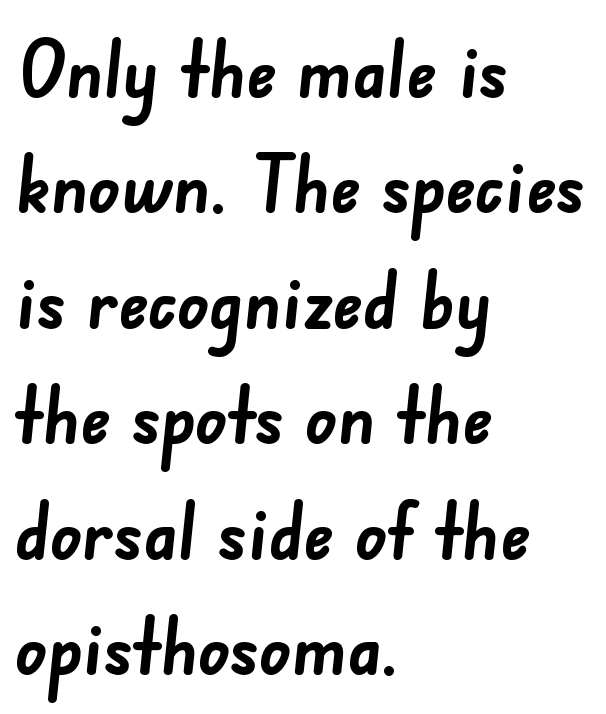
{"serif": "no", "bold": "yes", "weight": "semibold", "width": "normal", "stroke_contrast": "low", "x_height": "small", "monospaced": "no", "underline": "no", "align": "left", "line_spacing": "normal", "line_spacing_ratio": 1.48, "letter_spacing": "normal", "letter_spacing_em": 0.0, "glyph_px": 78}
